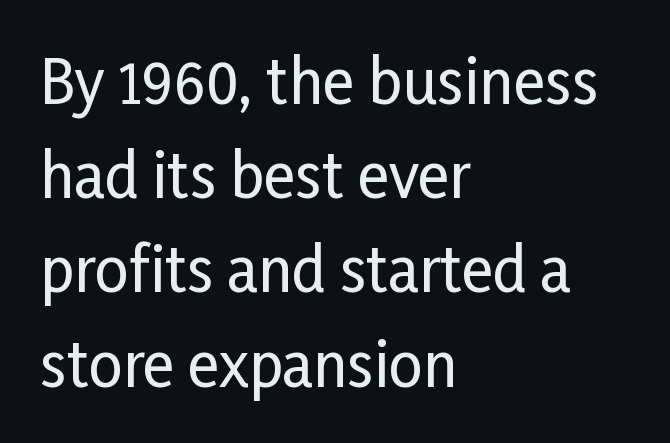
Type style note: lacks serifs. Caption: multi-line text, flush left, ragged right. These lines are rendered in a variable-pitch font. The letterforms sit shoulder to shoulder at normal distance.
